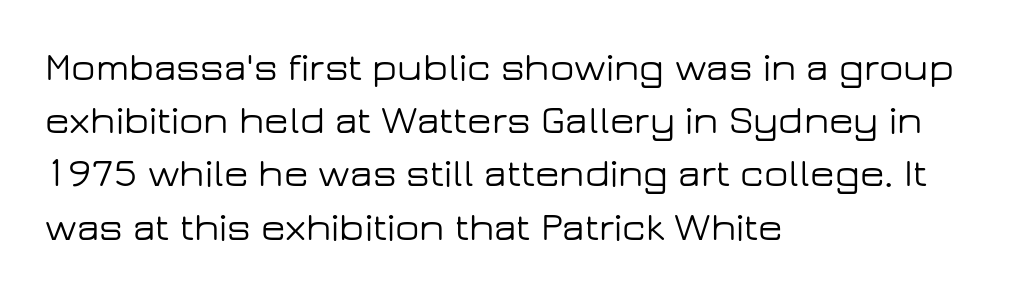
{"serif": "no", "italic": "no", "width": "wide", "stroke_contrast": "low", "x_height": "medium", "monospaced": "no", "underline": "no", "align": "left", "line_spacing": "normal", "line_spacing_ratio": 1.33, "letter_spacing": "normal", "letter_spacing_em": 0.0, "glyph_px": 40}
